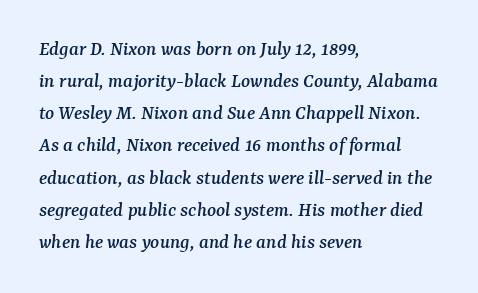
{"italic": "yes", "lean": "right", "slant_degrees": 7, "underline": "no", "align": "left", "line_spacing": "normal", "line_spacing_ratio": 1.53, "letter_spacing": "normal", "letter_spacing_em": 0.0, "glyph_px": 21}
